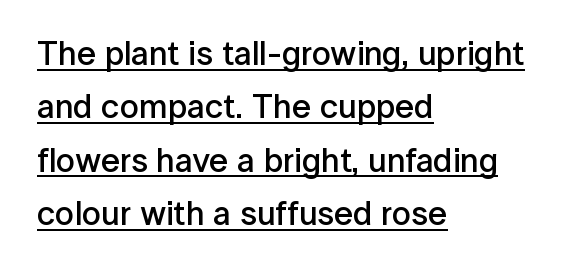
Each new line begins a customary step beneath the previous one. The font's upright variant was chosen for this text. Set as a demibold, roughly 600 on the weight scale. Proportional: the letters do not fall into vertical columns. Descenders here cross a horizontal rule under the line. Tracking here is standard; glyphs follow each other at the usual distance.
